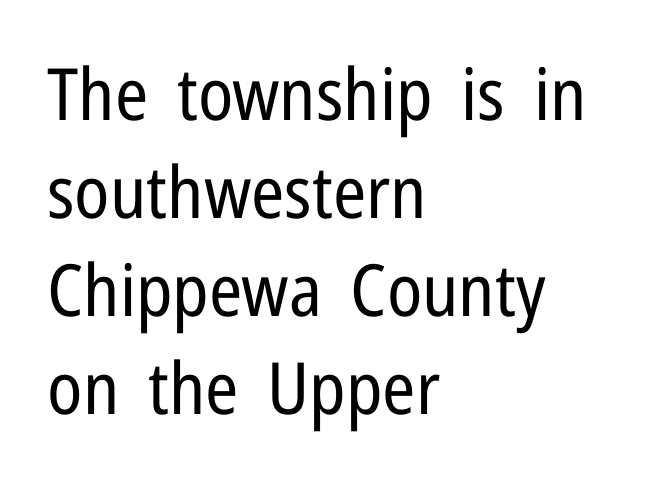
{"serif": "no", "italic": "no", "bold": "no", "weight": "regular", "width": "condensed", "stroke_contrast": "low", "x_height": "medium", "monospaced": "no", "underline": "no", "align": "left", "line_spacing": "normal", "line_spacing_ratio": 1.36, "letter_spacing": "normal", "letter_spacing_em": 0.0, "glyph_px": 72}
